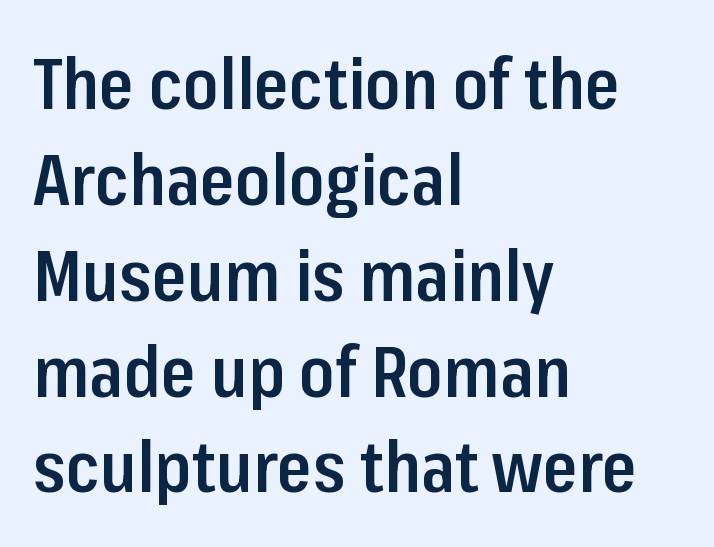
Q: Is the text bold? A: Semi-bold.
Q: Is the text italic (slanted)? A: No, it is upright.
Q: Is the typeface a serif or a sans-serif typeface? A: Sans-serif.
Q: Is the text underlined? A: No.
Q: How is the paragraph aligned? A: Left-aligned.
Q: Is the spacing between letters normal or unusually wide? A: Normal.
Q: Is the spacing between lines tight, normal or loose? A: Normal.
Q: Width (condensed, normal, or wide)? A: Condensed.
Q: Stroke contrast? A: Low.
Q: x-height? A: Medium.
Q: Monospaced? A: No.
